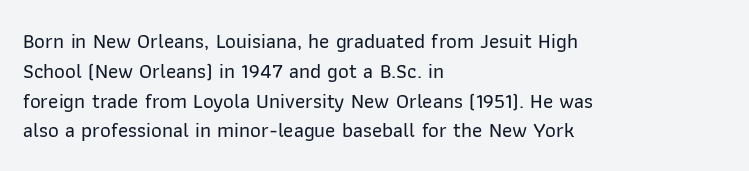
Q: Is the text italic (slanted)? A: No, it is upright.
Q: Is the text underlined? A: No.
Q: How is the paragraph aligned? A: Left-aligned.
Q: Is the spacing between letters normal or unusually wide? A: Normal.
Q: Is the spacing between lines tight, normal or loose? A: Normal.
